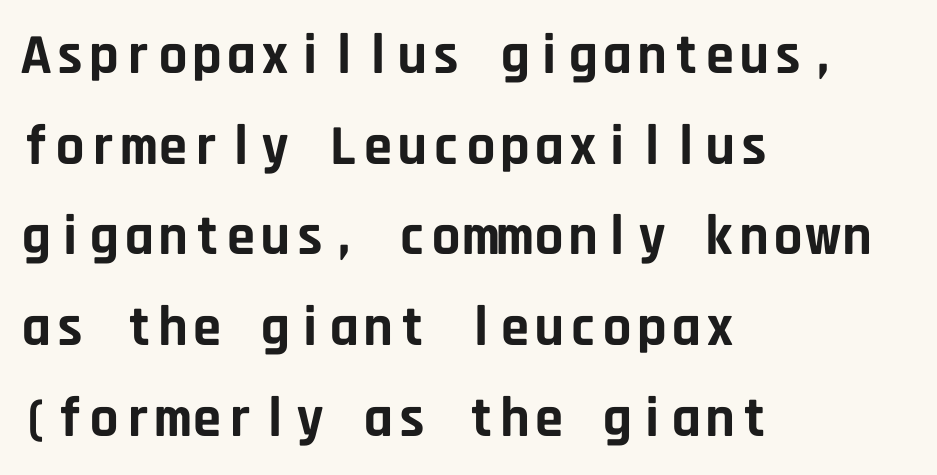
The rendering uses a bold face; every stroke is thick and dark. Which margin do the lines hug? The left one — the right edge is uneven. In terms of posture, this sample is upright. The letters sit at their default tracking, neither squeezed nor spread.
